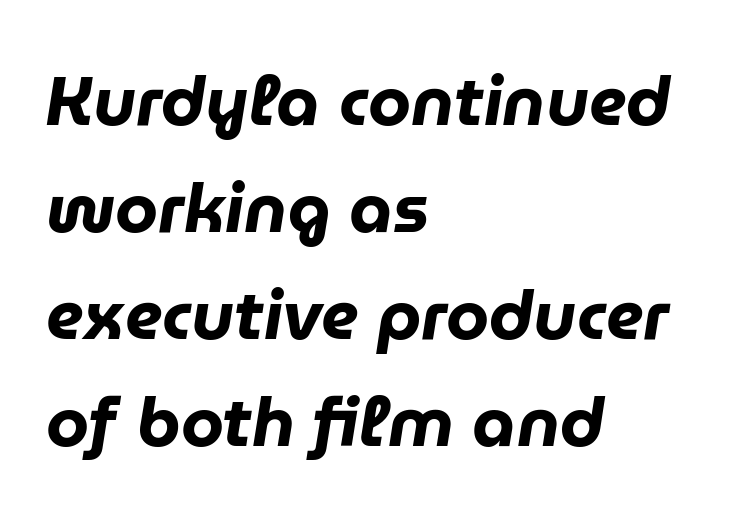
{"italic": "yes", "lean": "right", "slant_degrees": 9, "bold": "yes", "weight": "heavy", "width": "normal", "stroke_contrast": "low", "x_height": "medium", "monospaced": "no", "underline": "no", "align": "left", "line_spacing": "normal", "line_spacing_ratio": 1.55, "letter_spacing": "normal", "letter_spacing_em": 0.0, "glyph_px": 69}
